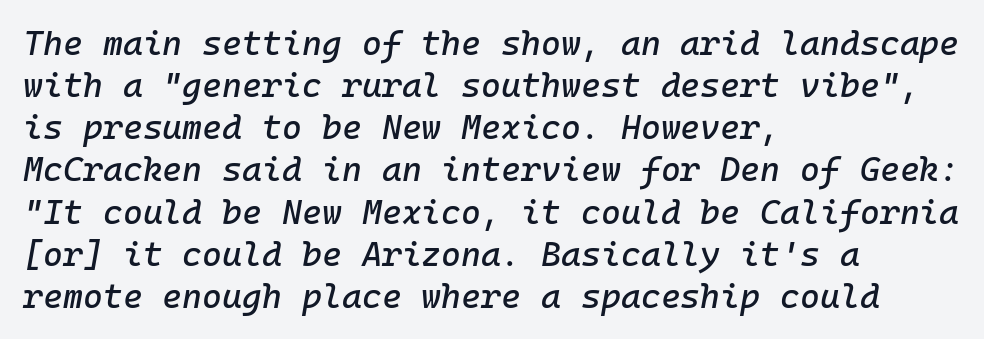
Reading down the block, your eye returns to a fixed left position each line. The passage shown is not underscored anywhere. Each word holds together tightly as a unit, with standard inter-letter gaps. Spacing verdict: monospaced, one width for all characters.
